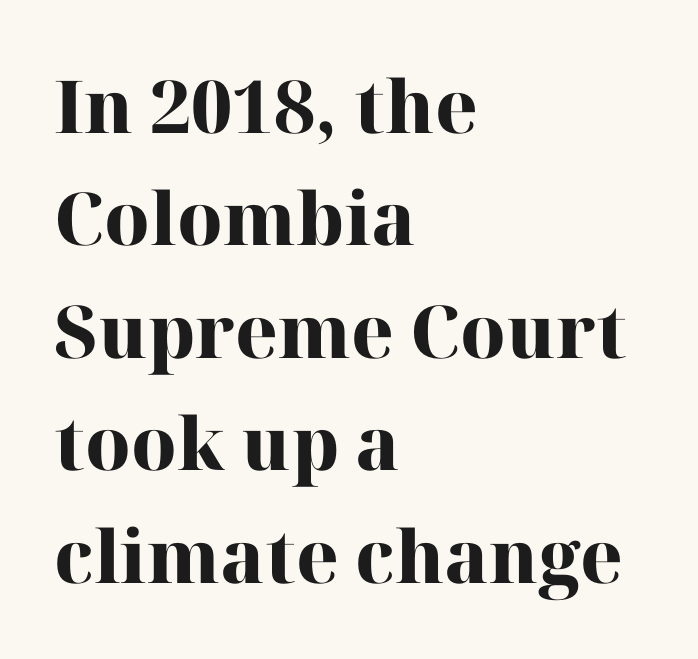
{"serif": "yes", "italic": "no", "bold": "yes", "weight": "heavy", "width": "normal", "stroke_contrast": "high", "x_height": "medium", "monospaced": "no", "underline": "no", "align": "left", "line_spacing": "normal", "line_spacing_ratio": 1.54, "letter_spacing": "normal", "letter_spacing_em": 0.0, "glyph_px": 73}
